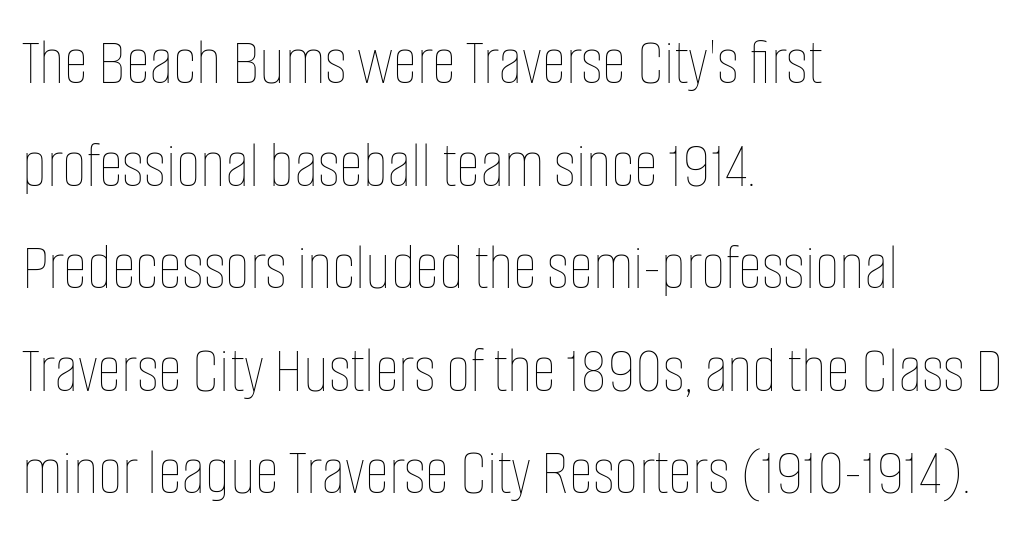
What's the leading like? Ordinary, nothing unusual. A quiet, ordinary-to-light weight characterises the typeface. Glance below the letters and you will spot only blank space. The face used here is rendered with its standard letterfit.
